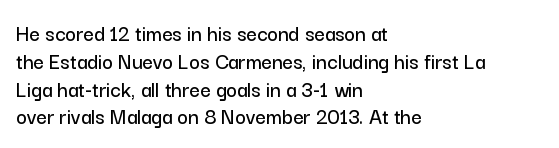
The image shows 23 px text type, upright; set left-aligned, line spacing 1.21x, normal letter spacing, not underlined.
